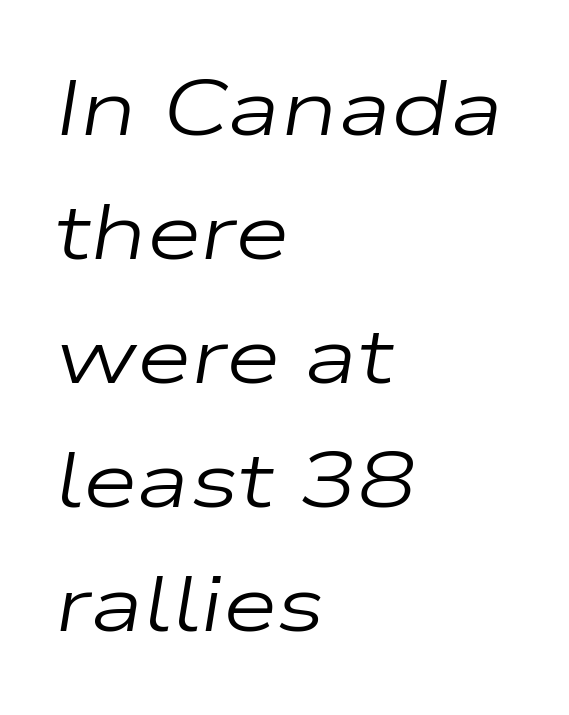
Q: Is the text bold? A: No.
Q: Is the text italic (slanted)? A: Yes, it leans right by about 9 degrees.
Q: Is the text underlined? A: No.
Q: How is the paragraph aligned? A: Left-aligned.
Q: Is the spacing between letters normal or unusually wide? A: Normal.
Q: Is the spacing between lines tight, normal or loose? A: Normal.
Q: Width (condensed, normal, or wide)? A: Wide.
Q: Stroke contrast? A: Low.
Q: x-height? A: Medium.
Q: Monospaced? A: No.
